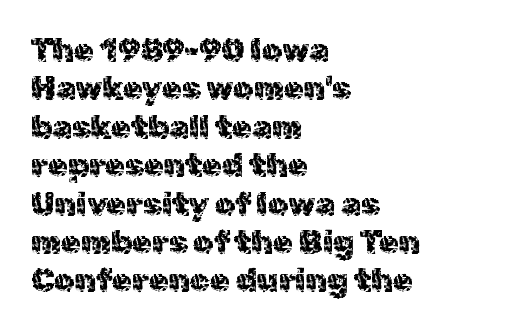
{"serif": "no", "italic": "no", "width": "normal", "x_height": "medium", "monospaced": "no", "underline": "no", "align": "left", "line_spacing_ratio": 1.2, "letter_spacing": "normal", "letter_spacing_em": 0.0, "glyph_px": 32}
